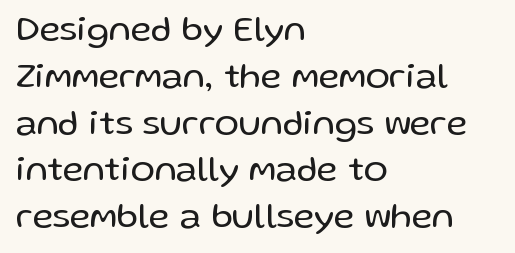
{"serif": "no", "italic": "no", "bold": "no", "weight": "regular", "width": "normal", "stroke_contrast": "low", "x_height": "medium", "monospaced": "no", "underline": "no", "align": "left", "line_spacing": "normal", "line_spacing_ratio": 1.3, "letter_spacing": "normal", "letter_spacing_em": 0.0, "glyph_px": 36}
